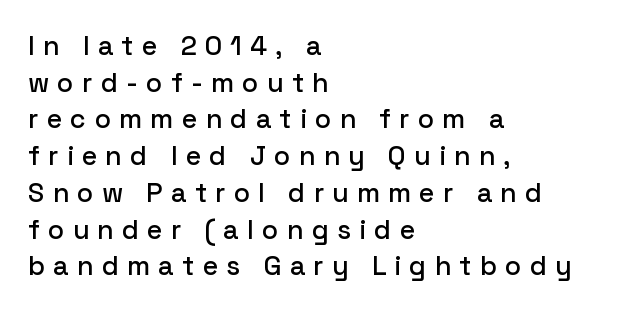
The image shows 27 px text type, upright; set left-aligned, normal line spacing (1.36x), unusually wide letter spacing (+0.3 em), not underlined.
